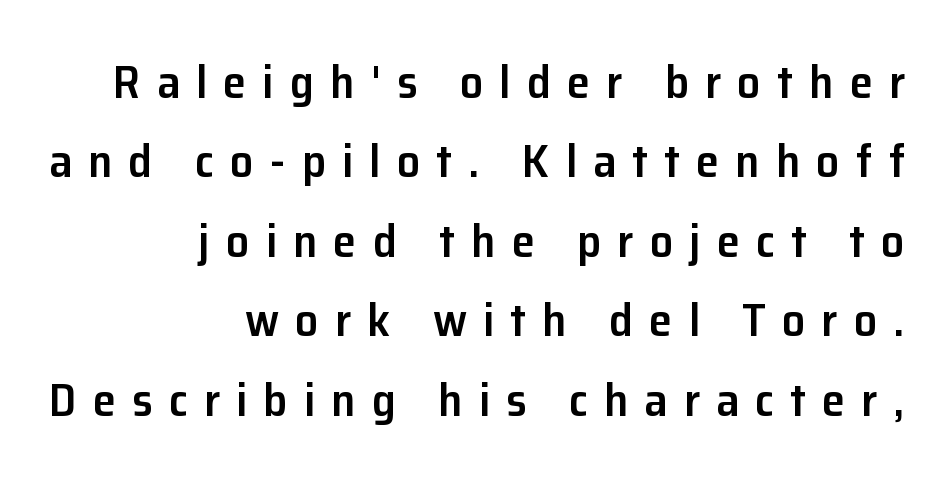
{"serif": "no", "italic": "no", "bold": "semi", "weight": "semibold", "width": "normal", "stroke_contrast": "low", "x_height": "medium", "monospaced": "no", "underline": "no", "align": "right", "line_spacing": "normal", "line_spacing_ratio": 1.69, "letter_spacing": "wide", "letter_spacing_em": 0.34, "glyph_px": 47}
